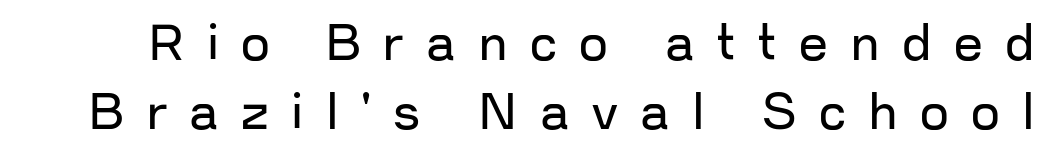
Q: Is the text bold? A: No.
Q: Is the text italic (slanted)? A: No, it is upright.
Q: Is the typeface a serif or a sans-serif typeface? A: Sans-serif.
Q: Is the text underlined? A: No.
Q: Is the spacing between letters normal or unusually wide? A: Unusually wide.
Q: Is the spacing between lines tight, normal or loose? A: Normal.
Q: Width (condensed, normal, or wide)? A: Normal.
Q: Stroke contrast? A: Low.
Q: x-height? A: Medium.
Q: Monospaced? A: No.
